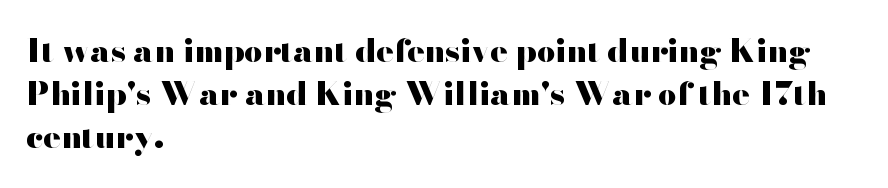
The type is set solid horizontally, with unmodified tracking. Successive baselines arrive at the customary interval. Plenty of ink on the page — the face is bold. Letters rest on an invisible, unmarked baseline. I'd call this a sans setting — the letters go barefoot. Think of a printed novel: that variable character pitch is what you see here.
